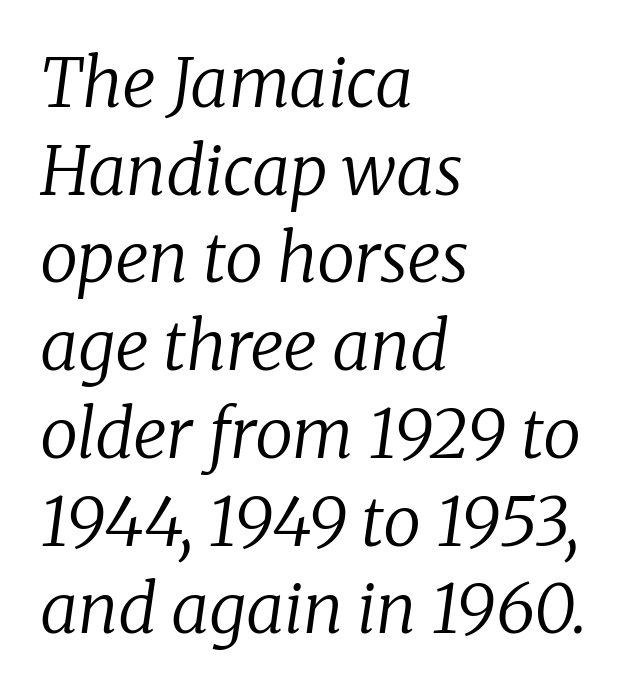
Q: Is the text bold? A: No.
Q: Is the text italic (slanted)? A: Yes, it leans right by about 8 degrees.
Q: Is the typeface a serif or a sans-serif typeface? A: Serif.
Q: Is the text underlined? A: No.
Q: How is the paragraph aligned? A: Left-aligned.
Q: Is the spacing between letters normal or unusually wide? A: Normal.
Q: Is the spacing between lines tight, normal or loose? A: Normal.
Q: Width (condensed, normal, or wide)? A: Normal.
Q: Stroke contrast? A: Low.
Q: x-height? A: Medium.
Q: Monospaced? A: No.
